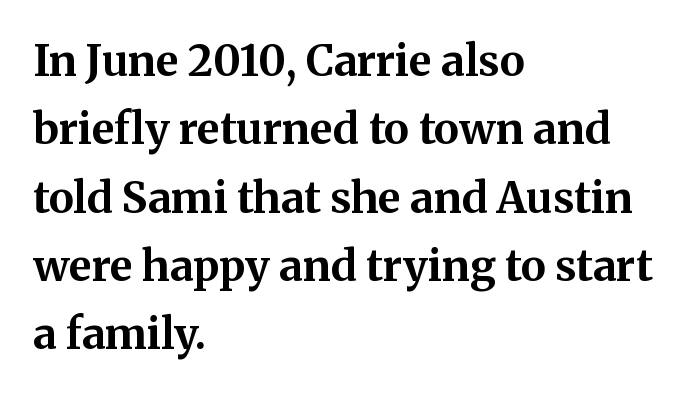
The image shows 43 px bold serif type, upright; set left-aligned, normal line spacing (1.59x), normal letter spacing, not underlined; medium stroke contrast and a medium x-height.
